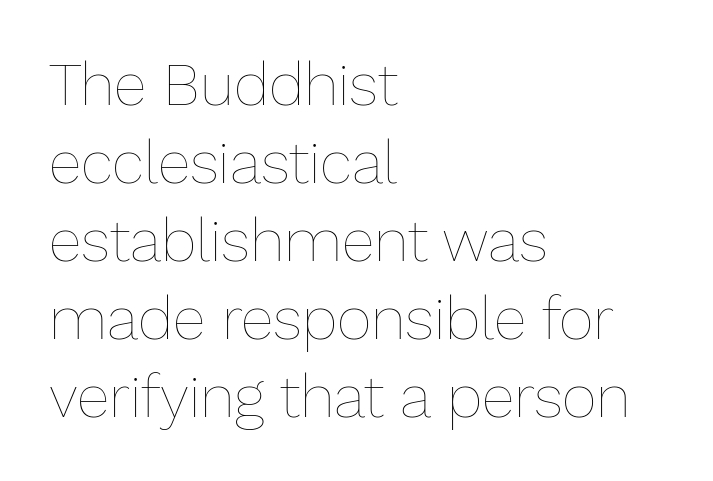
The foot of each line stays bare and open. The passage shown is typed in a proportional face where columns would drift. Heft: none added — not bold. Characters follow at the spacing the type designer built in.
